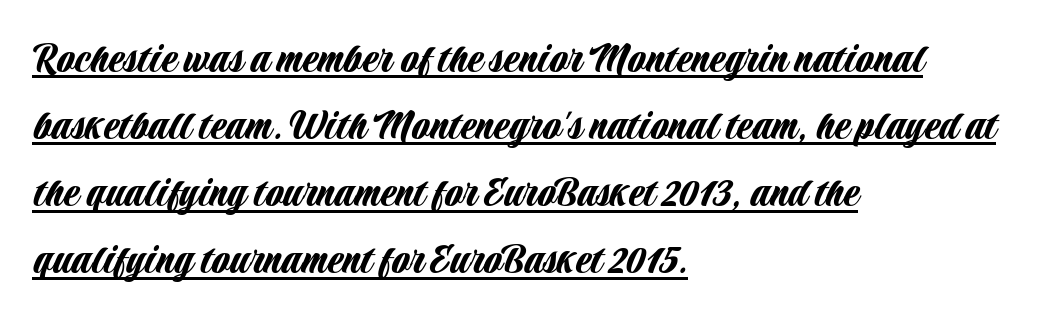
The characters display no serif detailing; their extremities are plain. Left-aligned paragraph, ragged on the right. Successive baselines arrive at the customary interval. These lines are rendered in a variable-pitch font.
